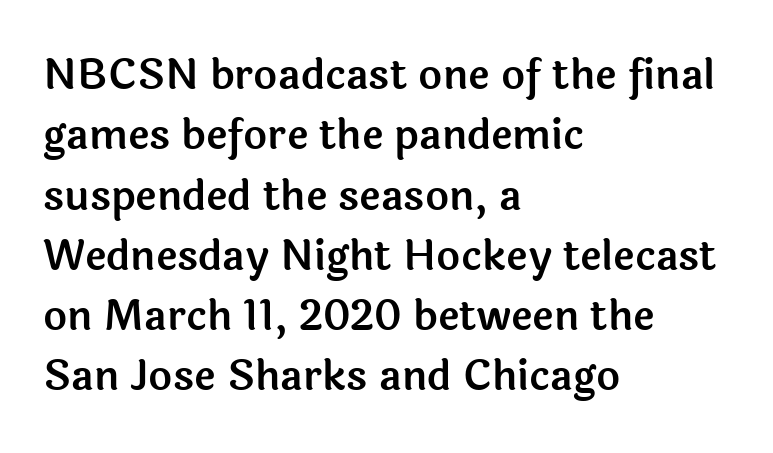
{"serif": "no", "italic": "no", "width": "normal", "x_height": "medium", "monospaced": "no", "underline": "no", "align": "left", "line_spacing": "normal", "line_spacing_ratio": 1.47, "letter_spacing": "normal", "letter_spacing_em": 0.0, "glyph_px": 41}
